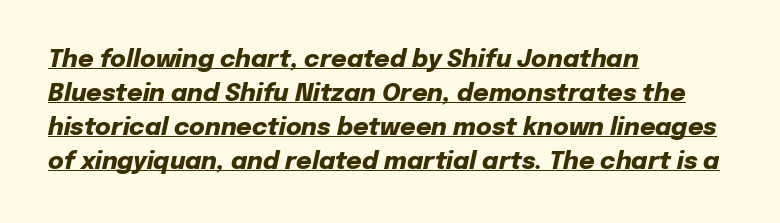
Q: Is the text bold? A: Yes.
Q: Is the text italic (slanted)? A: Yes, it leans right by about 12 degrees.
Q: Is the text underlined? A: Yes.
Q: How is the paragraph aligned? A: Left-aligned.
Q: Is the spacing between letters normal or unusually wide? A: Normal.
Q: Is the spacing between lines tight, normal or loose? A: Normal.
